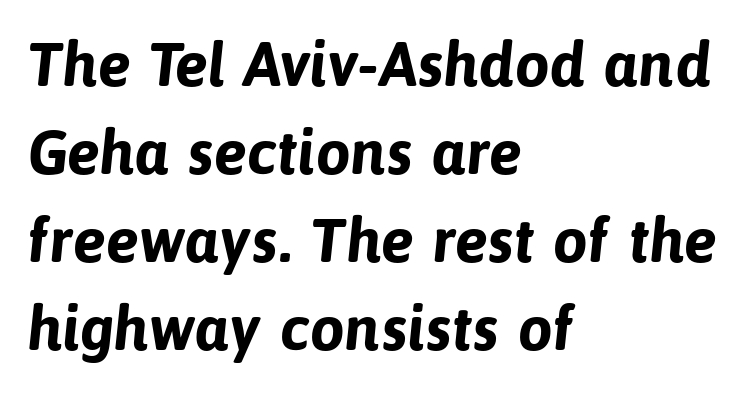
Is this a fixed-width face? No — the glyphs have proportional, varying widths. Notice how descenders clear the ascenders below comfortably — that's standard leading. This rendering employs a face without finishing strokes, i.e., a sans-serif. The zone under the glyphs is completely vacant. Strokes here are thick enough to call this a true bold. This rendering leaves character spacing at its baseline value.
